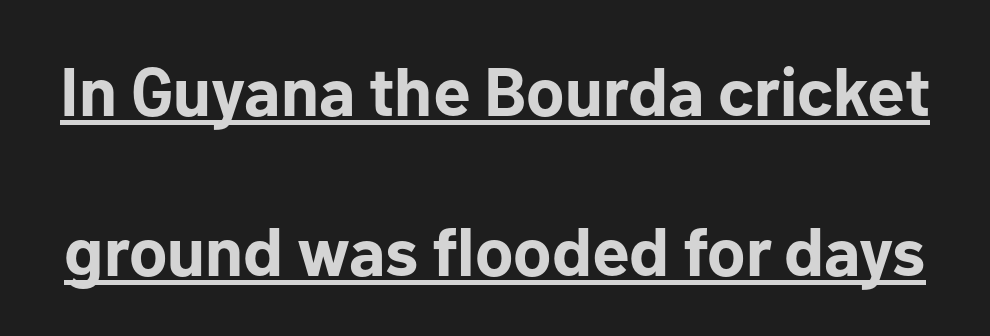
The image shows 68 px bold sans-serif type, upright; set loose line spacing (2.36x), normal letter spacing, underlined; low stroke contrast and a medium x-height.
